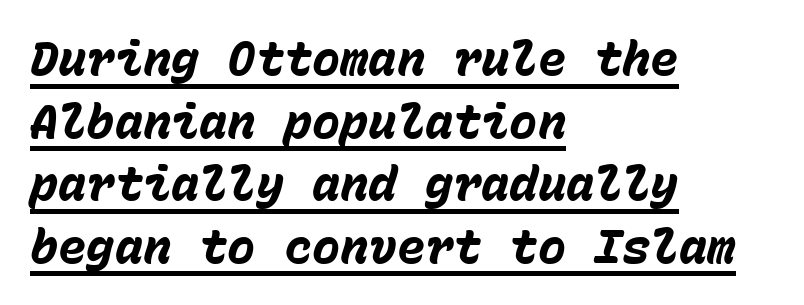
Tracking here is standard; glyphs follow each other at the usual distance. Regarding leading, the lines here are spaced in the standard way. Bold? Absolutely — the strokes are thick and heavy. One-word summary of the alignment: left.
